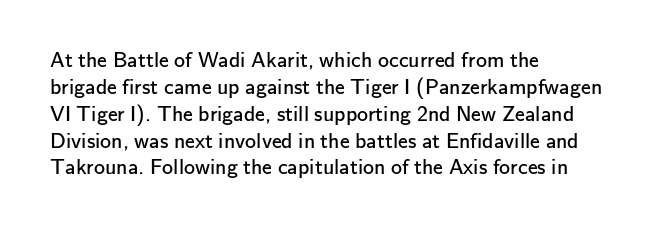
{"italic": "no", "bold": "no", "underline": "no", "align": "left", "line_spacing_ratio": 1.22, "letter_spacing": "normal", "letter_spacing_em": 0.0, "glyph_px": 22}
